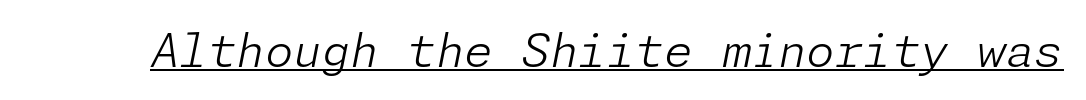
Q: Is the text bold? A: No.
Q: Is the text italic (slanted)? A: Yes, it leans right by about 11 degrees.
Q: Is the text underlined? A: Yes.
Q: Is the spacing between letters normal or unusually wide? A: Normal.
Q: Width (condensed, normal, or wide)? A: Normal.
Q: Stroke contrast? A: Low.
Q: x-height? A: Medium.
